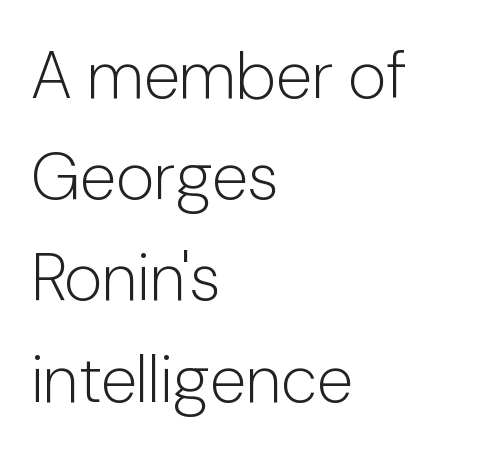
{"serif": "no", "italic": "no", "bold": "no", "weight": "light", "width": "normal", "stroke_contrast": "low", "x_height": "medium", "monospaced": "no", "underline": "no", "align": "left", "line_spacing": "normal", "line_spacing_ratio": 1.51, "letter_spacing": "normal", "letter_spacing_em": 0.0, "glyph_px": 67}
